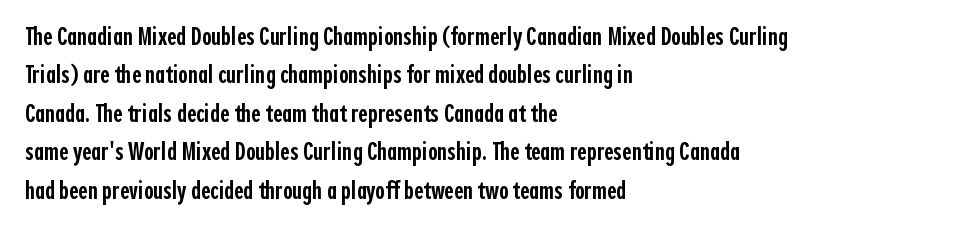
{"italic": "no", "bold": "semi", "underline": "no", "align": "left", "line_spacing": "normal", "line_spacing_ratio": 1.48, "letter_spacing": "normal", "letter_spacing_em": 0.0, "glyph_px": 26}
